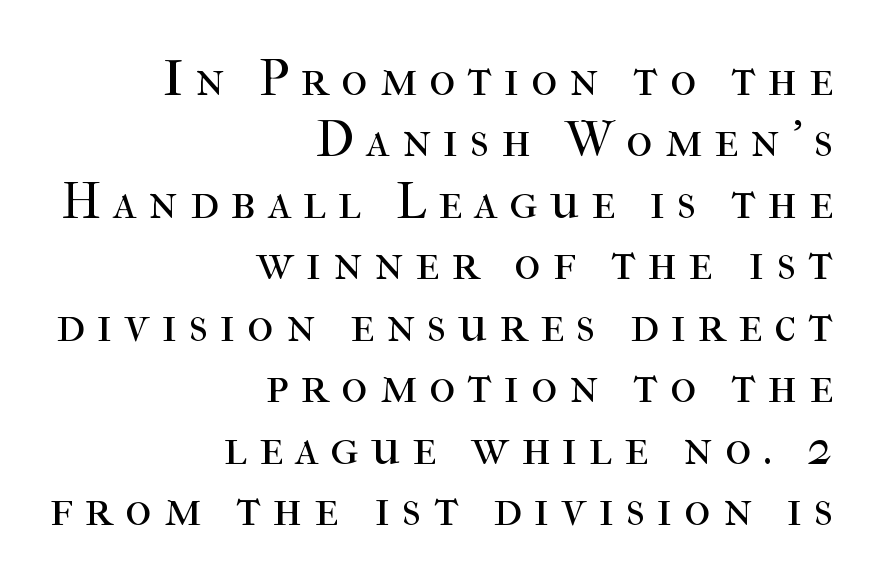
{"serif": "yes", "italic": "no", "bold": "no", "weight": "regular", "width": "normal", "stroke_contrast": "high", "x_height": "medium", "monospaced": "no", "underline": "no", "align": "right", "line_spacing_ratio": 1.23, "letter_spacing": "wide", "letter_spacing_em": 0.24, "glyph_px": 50}
